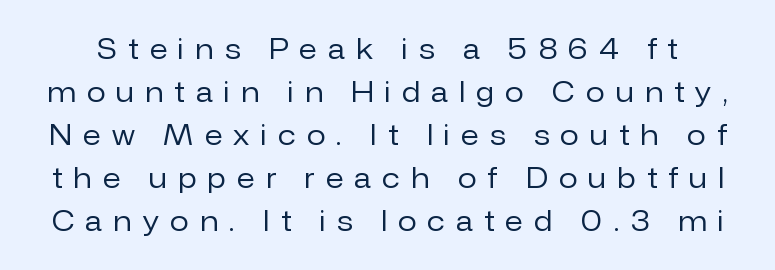
Q: Is the text bold? A: No.
Q: Is the text italic (slanted)? A: No, it is upright.
Q: Is the text underlined? A: No.
Q: Is the spacing between letters normal or unusually wide? A: Unusually wide.
Q: Is the spacing between lines tight, normal or loose? A: Normal.
